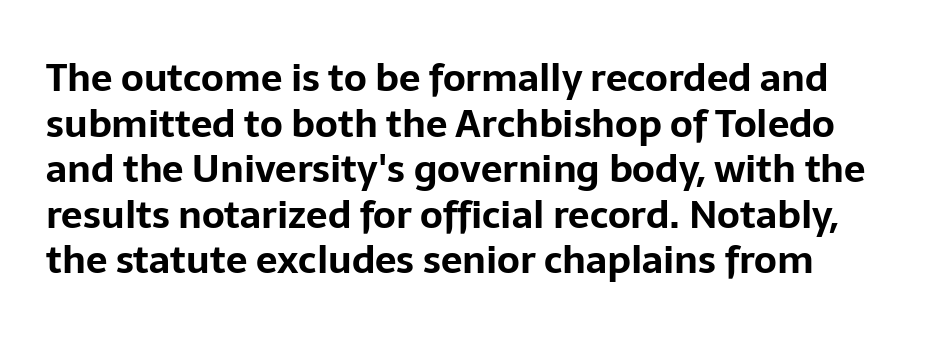
Q: Is the text bold? A: Yes.
Q: Is the text italic (slanted)? A: No, it is upright.
Q: Is the typeface a serif or a sans-serif typeface? A: Sans-serif.
Q: Is the text underlined? A: No.
Q: Is the spacing between letters normal or unusually wide? A: Normal.
Q: Width (condensed, normal, or wide)? A: Normal.
Q: Stroke contrast? A: Low.
Q: x-height? A: Medium.
Q: Monospaced? A: No.
